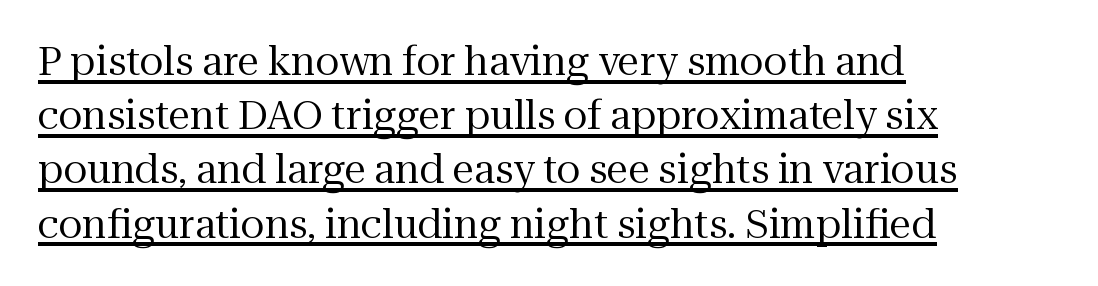
The image shows 39 px regular-weight serif type, upright; set left-aligned, normal line spacing (1.39x), normal letter spacing, underlined; medium stroke contrast and a medium x-height.
